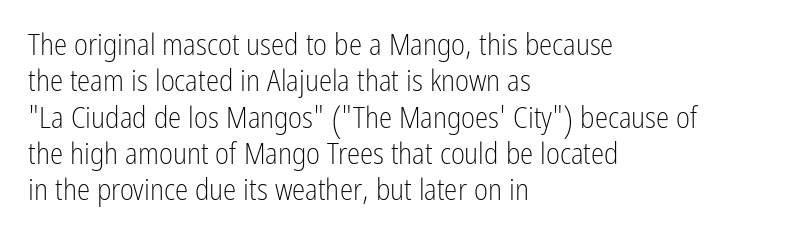
Q: Is the text bold? A: No.
Q: Is the text italic (slanted)? A: No, it is upright.
Q: Is the typeface a serif or a sans-serif typeface? A: Sans-serif.
Q: Is the text underlined? A: No.
Q: How is the paragraph aligned? A: Left-aligned.
Q: Is the spacing between letters normal or unusually wide? A: Normal.
Q: Width (condensed, normal, or wide)? A: Condensed.
Q: Stroke contrast? A: Low.
Q: x-height? A: Medium.
Q: Monospaced? A: No.
